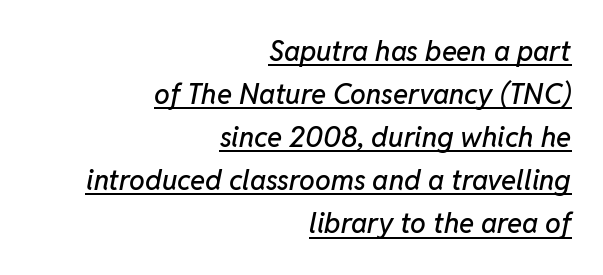
If you drew a line through each stem, it would be angled. Looks like regular typesetting: each glyph gets only the width it needs. Interline gaps are of average width in this sample. A rule runs beneath these lines of type.
